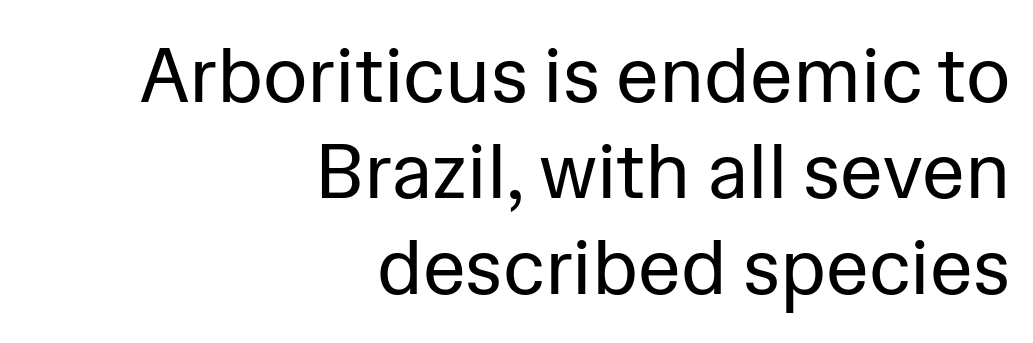
{"serif": "no", "italic": "no", "bold": "no", "weight": "regular", "width": "normal", "stroke_contrast": "low", "x_height": "medium", "monospaced": "no", "underline": "no", "align": "right", "line_spacing": "normal", "line_spacing_ratio": 1.25, "letter_spacing": "normal", "letter_spacing_em": 0.0, "glyph_px": 77}
